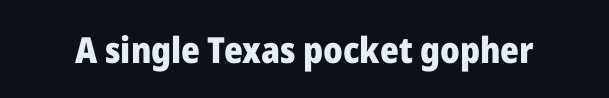
Look at the tracking — it's just the regular setting, nothing added. The strip under each line holds only bare page. Italic? Not at all — the glyphs are vertical. Are there feet on the stems? There aren't — it's a sans. The rendering uses natural spacing where letterforms have individual widths. Strong, thick strokes mark this as bold type.
